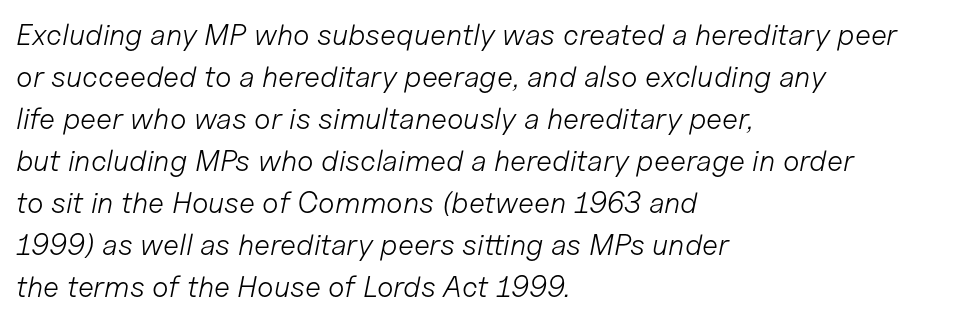
The image shows 30 px light type, italic (leaning right); set left-aligned, normal line spacing (1.4x), normal letter spacing, not underlined; low stroke contrast and a medium x-height.
